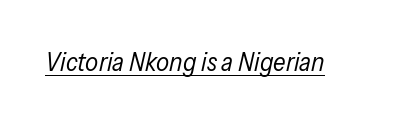
The image shows 26 px text type, italic (leaning right); set normal letter spacing, underlined.
